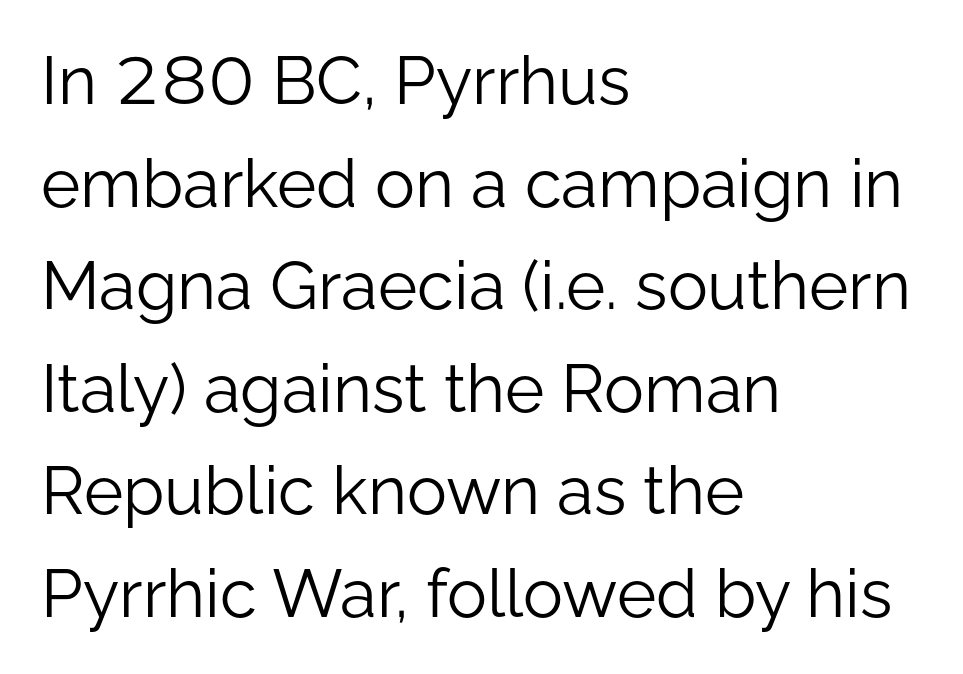
{"serif": "no", "italic": "no", "bold": "no", "weight": "light", "width": "normal", "stroke_contrast": "low", "x_height": "medium", "monospaced": "no", "underline": "no", "align": "left", "line_spacing": "normal", "line_spacing_ratio": 1.53, "letter_spacing": "normal", "letter_spacing_em": 0.0, "glyph_px": 67}
